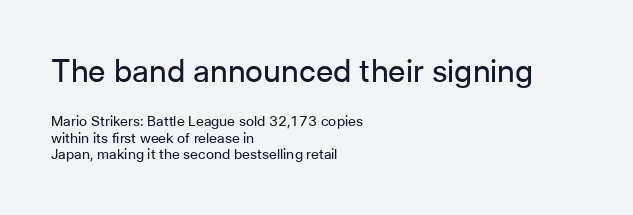
Q: Is the text bold? A: No.
Q: Is the text italic (slanted)? A: No, it is upright.
Q: Is the typeface a serif or a sans-serif typeface? A: Sans-serif.
Q: Is the text underlined? A: No.
Q: How is the paragraph aligned? A: Left-aligned.
Q: Is the spacing between letters normal or unusually wide? A: Normal.
Q: Which block of text is set in a larger size, the first (top) or the second (bottom)? A: The first (top) one.
Q: Width (condensed, normal, or wide)? A: Normal.
Q: Stroke contrast? A: Low.
Q: x-height? A: Medium.
Q: Monospaced? A: No.
